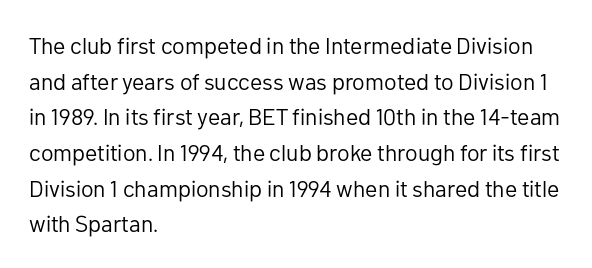
{"italic": "no", "bold": "no", "underline": "no", "align": "left", "line_spacing": "normal", "line_spacing_ratio": 1.55, "letter_spacing": "normal", "letter_spacing_em": 0.0, "glyph_px": 23}
